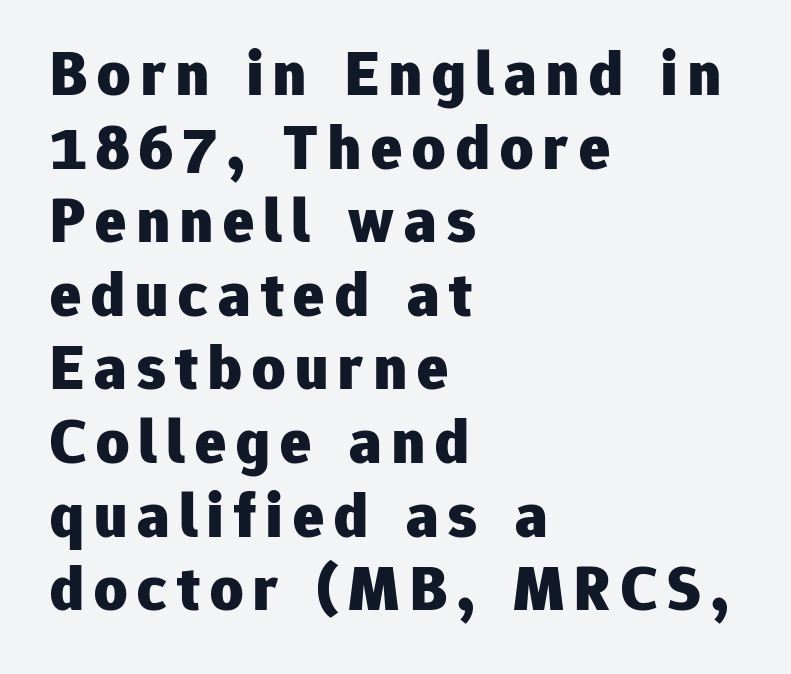
The image shows 64 px heavy sans-serif type, upright; set left-aligned, tight line spacing (1.15x), not underlined; low stroke contrast and a medium x-height.
